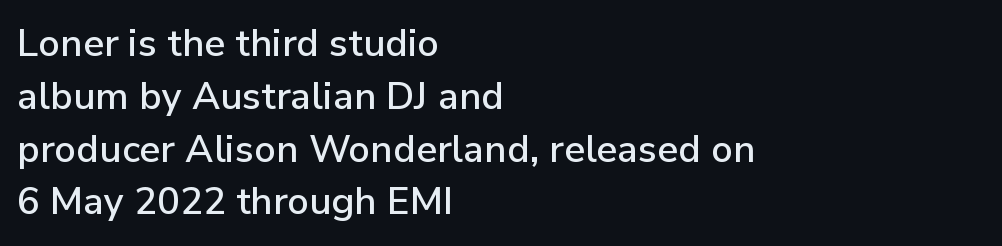
{"serif": "no", "italic": "no", "width": "normal", "stroke_contrast": "low", "x_height": "medium", "monospaced": "no", "underline": "no", "align": "left", "line_spacing": "normal", "line_spacing_ratio": 1.39, "letter_spacing": "normal", "letter_spacing_em": 0.0, "glyph_px": 38}
